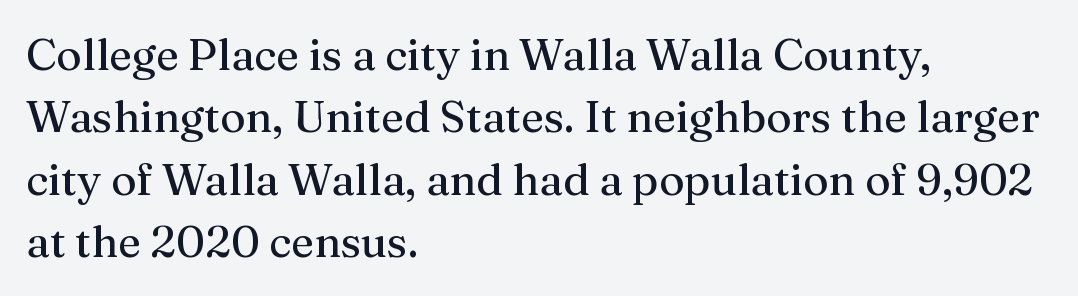
The image shows 44 px regular-weight serif type, upright; set left-aligned, normal line spacing (1.42x), normal letter spacing, not underlined; medium stroke contrast and a medium x-height.
